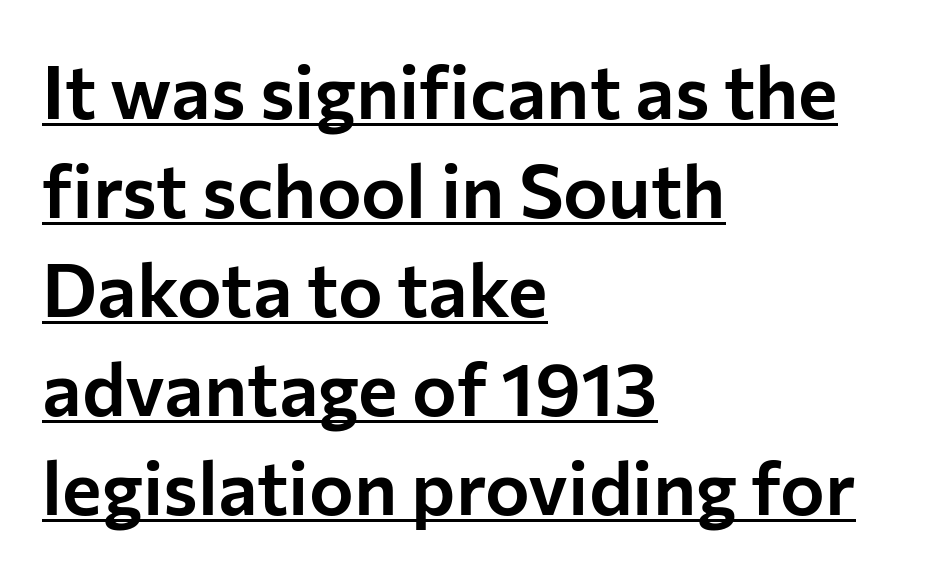
{"serif": "no", "italic": "no", "width": "normal", "stroke_contrast": "low", "x_height": "medium", "monospaced": "no", "underline": "yes", "align": "left", "line_spacing": "normal", "line_spacing_ratio": 1.32, "letter_spacing": "normal", "letter_spacing_em": 0.0, "glyph_px": 75}
